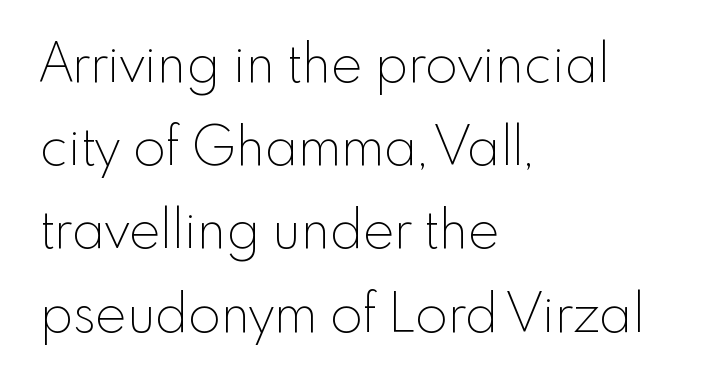
The image shows 53 px thin sans-serif type, upright; set left-aligned, normal line spacing (1.57x), normal letter spacing, not underlined; a small x-height.
